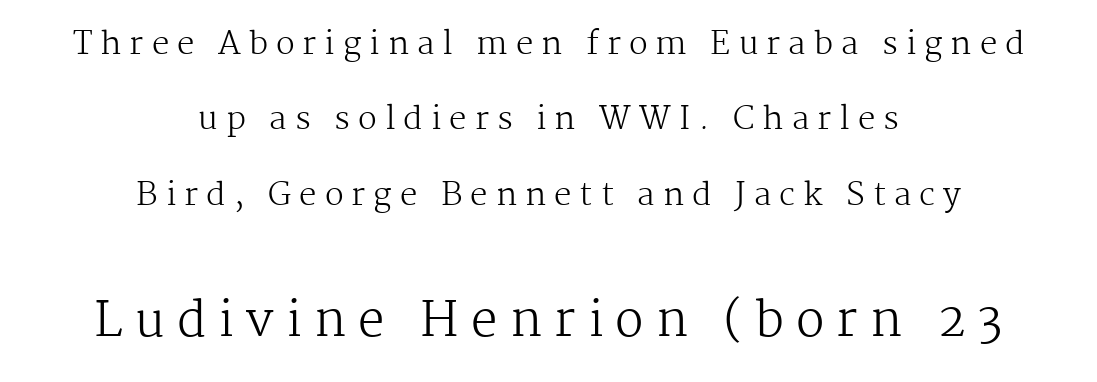
Honestly, the letter spacing is so wide it's the main thing you notice. Look at the bottom of the vertical strokes: they flare into serifs here. In this sample the second text group is rendered at the bigger scale. The strip under each line holds only bare page. Stroke thickness stays within the range of a standard reading face or lighter. A centered setting, common on invitations and titles, is used for this passage.
